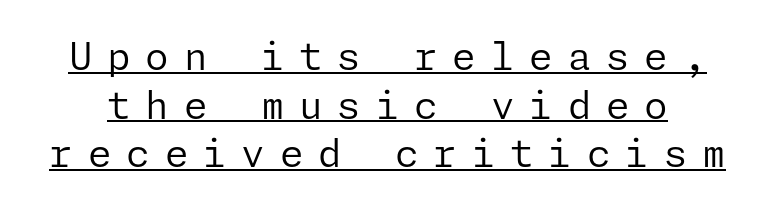
Underline: present. Stems and bowls with no extra thickness — not bold. Serifs: no, the terminals of the letterforms are clean. Rendered with straight, roman letterforms. The passage shown stacks its lines at a standard gap.
